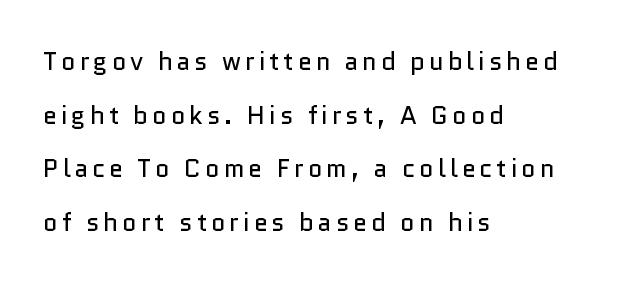
The image shows 25 px text type, upright; set left-aligned, loose line spacing (2.15x), not underlined.
